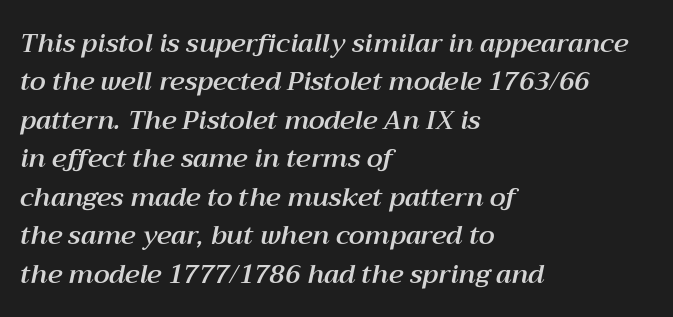
The rendering applies a slant to the glyphs. Caption: multi-line text, flush left, ragged right. No word sits above an underline. Compared with typical body copy, the letter spacing here is the same.
